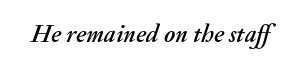
The image shows 25 px text type, italic (leaning right); set normal letter spacing, not underlined.
